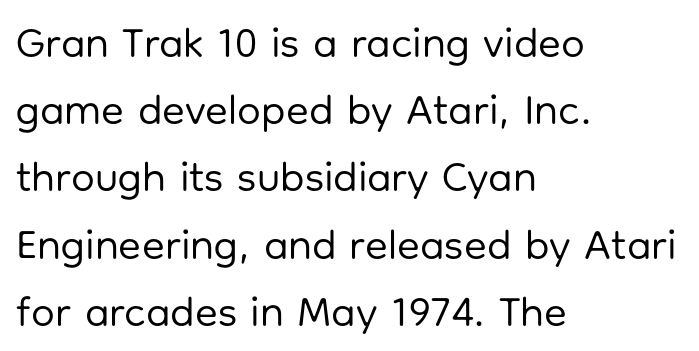
The image shows 42 px regular-weight sans-serif type, upright; set left-aligned, normal line spacing (1.6x), normal letter spacing, not underlined; low stroke contrast and a medium x-height.
